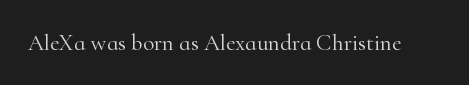
The image shows 23 px text type, upright; set normal letter spacing, not underlined.
